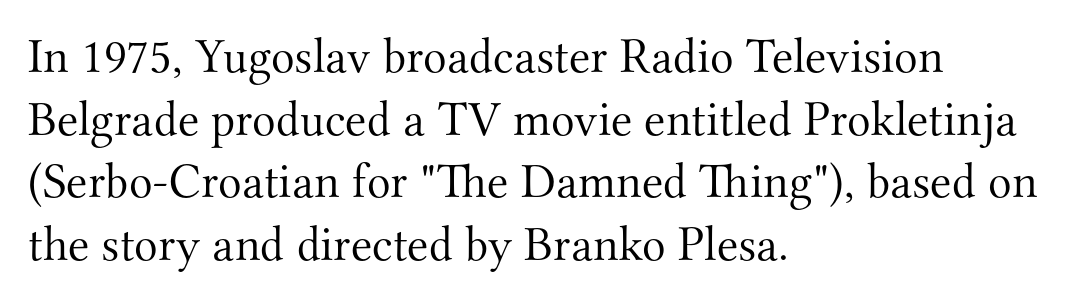
Q: Is the text bold? A: No.
Q: Is the text italic (slanted)? A: No, it is upright.
Q: Is the typeface a serif or a sans-serif typeface? A: Serif.
Q: Is the text underlined? A: No.
Q: How is the paragraph aligned? A: Left-aligned.
Q: Is the spacing between letters normal or unusually wide? A: Normal.
Q: Is the spacing between lines tight, normal or loose? A: Normal.
Q: Width (condensed, normal, or wide)? A: Normal.
Q: Stroke contrast? A: Medium.
Q: x-height? A: Small.
Q: Monospaced? A: No.
